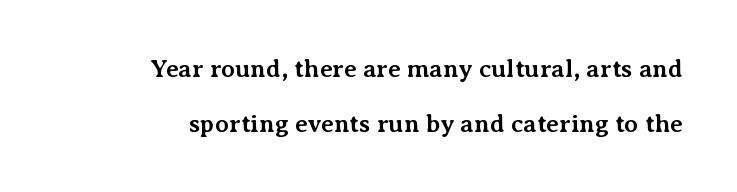
The image shows 25 px bold type, upright; set right-aligned, loose line spacing (2.2x), normal letter spacing, not underlined.
